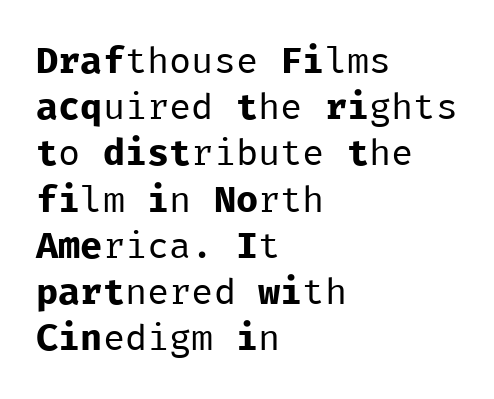
{"serif": "no", "italic": "no", "bold": "no", "weight": "regular", "width": "normal", "stroke_contrast": "low", "x_height": "medium", "monospaced": "yes", "underline": "no", "align": "left", "line_spacing": "normal", "line_spacing_ratio": 1.25, "letter_spacing": "normal", "letter_spacing_em": 0.0, "glyph_px": 37}
